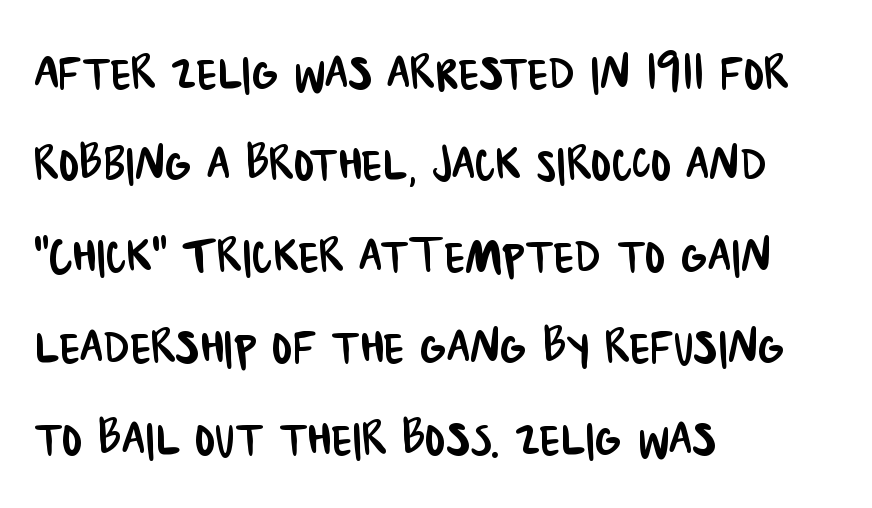
{"serif": "no", "width": "condensed", "stroke_contrast": "low", "x_height": "large", "monospaced": "no", "underline": "no", "align": "left", "line_spacing": "normal", "line_spacing_ratio": 1.5, "letter_spacing": "normal", "letter_spacing_em": 0.0, "glyph_px": 61}
